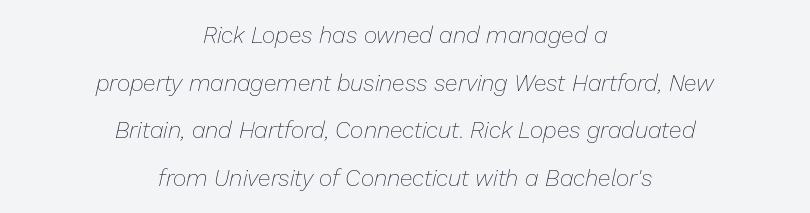
Q: Is the text bold? A: No.
Q: Is the text italic (slanted)? A: Yes, it leans right by about 13 degrees.
Q: Is the text underlined? A: No.
Q: How is the paragraph aligned? A: Centered.
Q: Is the spacing between letters normal or unusually wide? A: Normal.
Q: Is the spacing between lines tight, normal or loose? A: Loose.
